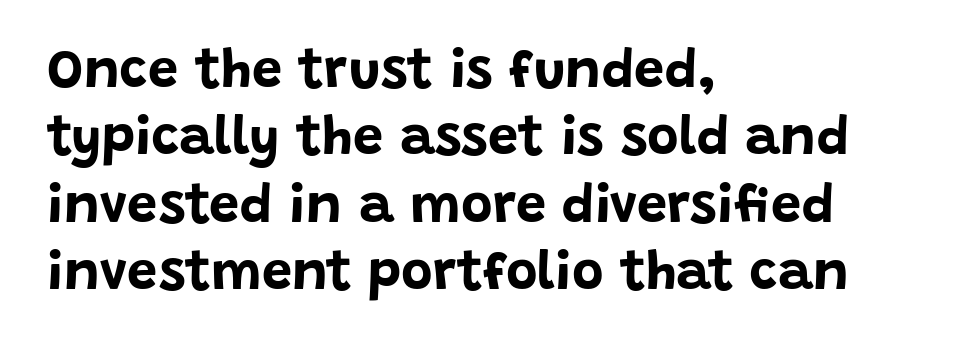
Q: Is the text bold? A: Yes.
Q: Is the text italic (slanted)? A: No, it is upright.
Q: Is the typeface a serif or a sans-serif typeface? A: Sans-serif.
Q: Is the text underlined? A: No.
Q: How is the paragraph aligned? A: Left-aligned.
Q: Is the spacing between letters normal or unusually wide? A: Normal.
Q: Is the spacing between lines tight, normal or loose? A: Normal.
Q: Width (condensed, normal, or wide)? A: Normal.
Q: Stroke contrast? A: Low.
Q: x-height? A: Large.
Q: Monospaced? A: No.
